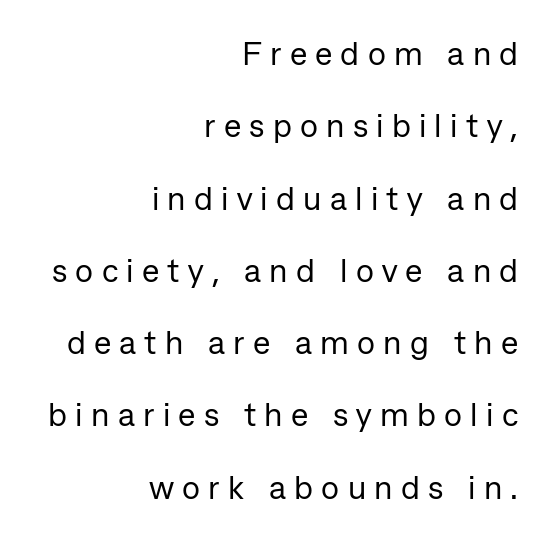
Q: Is the text bold? A: No.
Q: Is the text italic (slanted)? A: No, it is upright.
Q: Is the typeface a serif or a sans-serif typeface? A: Sans-serif.
Q: Is the text underlined? A: No.
Q: How is the paragraph aligned? A: Right-aligned.
Q: Is the spacing between letters normal or unusually wide? A: Unusually wide.
Q: Is the spacing between lines tight, normal or loose? A: Loose.
Q: Width (condensed, normal, or wide)? A: Normal.
Q: Stroke contrast? A: Low.
Q: x-height? A: Medium.
Q: Monospaced? A: No.
